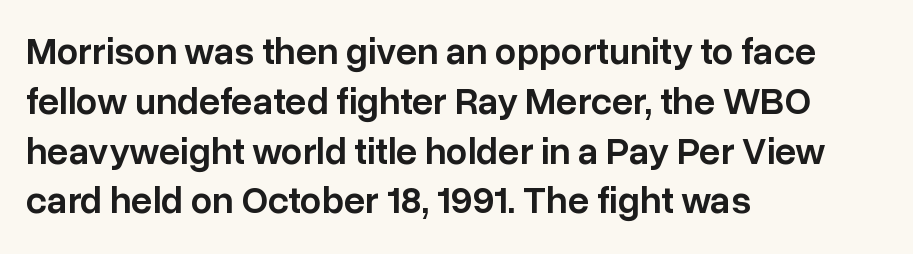
The image shows 38 px semibold sans-serif type, upright; set left-aligned, normal line spacing (1.31x), normal letter spacing, not underlined; low stroke contrast and a medium x-height.
